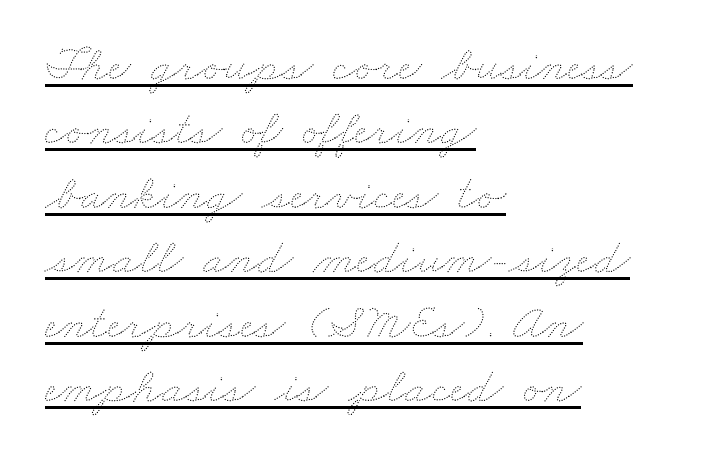
Q: Is the text bold? A: No.
Q: Is the text underlined? A: Yes.
Q: How is the paragraph aligned? A: Left-aligned.
Q: Is the spacing between letters normal or unusually wide? A: Normal.
Q: Is the spacing between lines tight, normal or loose? A: Normal.
Q: Width (condensed, normal, or wide)? A: Wide.
Q: Stroke contrast? A: Medium.
Q: x-height? A: Small.
Q: Monospaced? A: No.
